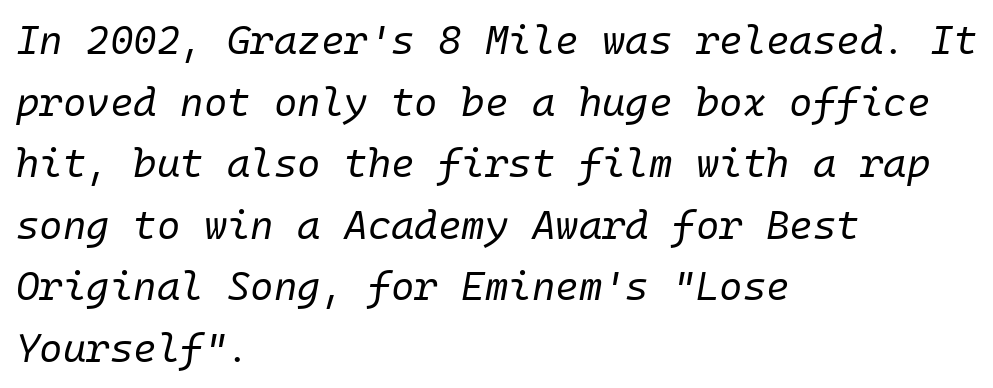
Q: Is the text bold? A: No.
Q: Is the text italic (slanted)? A: Yes, it leans right by about 10 degrees.
Q: Is the text underlined? A: No.
Q: How is the paragraph aligned? A: Left-aligned.
Q: Is the spacing between letters normal or unusually wide? A: Normal.
Q: Is the spacing between lines tight, normal or loose? A: Normal.
Q: Width (condensed, normal, or wide)? A: Normal.
Q: Stroke contrast? A: Low.
Q: x-height? A: Medium.
